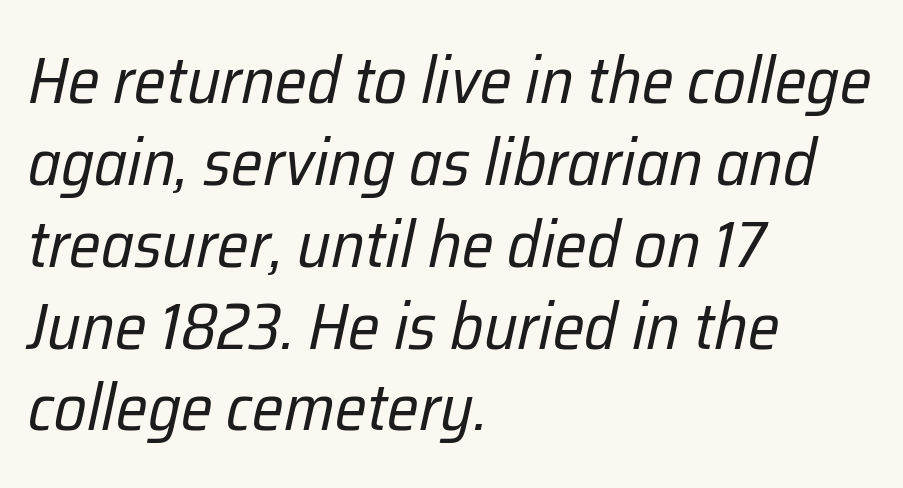
Proportional: the letters do not fall into vertical columns. Vertical stems look standard width or narrower in stroke. These lines were composed using italics. Nothing unusual about the tracking: characters are spaced as the font intends. Line starts are locked; line ends wander.
